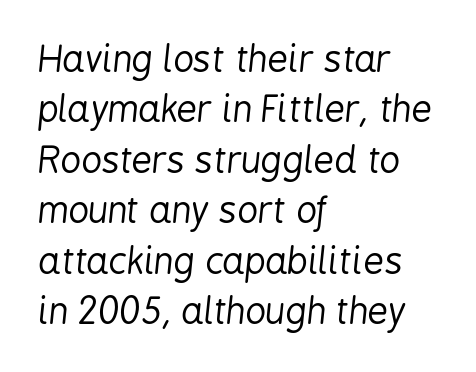
Q: Is the text bold? A: No.
Q: Is the text italic (slanted)? A: Yes, it leans right by about 6 degrees.
Q: Is the text underlined? A: No.
Q: How is the paragraph aligned? A: Left-aligned.
Q: Is the spacing between letters normal or unusually wide? A: Normal.
Q: Is the spacing between lines tight, normal or loose? A: Normal.
Q: Width (condensed, normal, or wide)? A: Condensed.
Q: Stroke contrast? A: Low.
Q: x-height? A: Medium.
Q: Monospaced? A: No.
